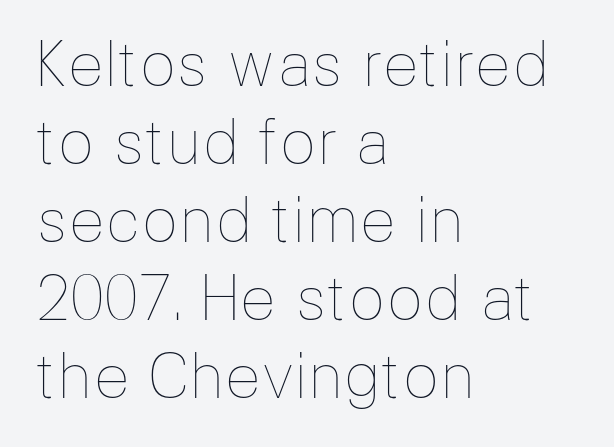
Q: Is the text bold? A: No.
Q: Is the text italic (slanted)? A: No, it is upright.
Q: Is the text underlined? A: No.
Q: How is the paragraph aligned? A: Left-aligned.
Q: Is the spacing between letters normal or unusually wide? A: Normal.
Q: Is the spacing between lines tight, normal or loose? A: Normal.
Q: Width (condensed, normal, or wide)? A: Normal.
Q: Stroke contrast? A: Low.
Q: x-height? A: Medium.
Q: Monospaced? A: No.
